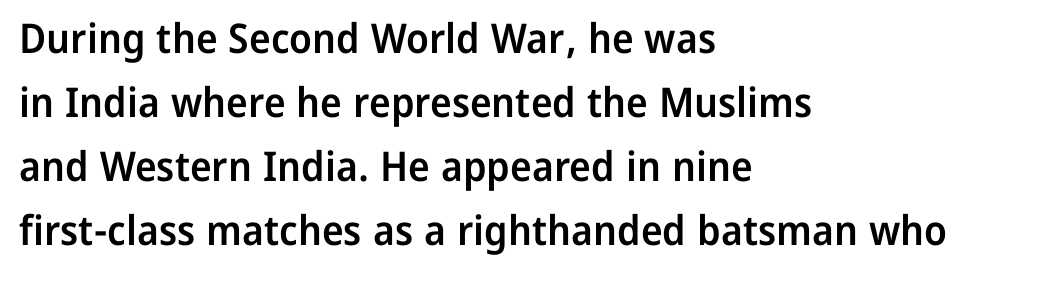
{"serif": "no", "italic": "no", "bold": "semi", "weight": "semibold", "width": "normal", "stroke_contrast": "low", "x_height": "medium", "monospaced": "no", "underline": "no", "align": "left", "line_spacing": "normal", "line_spacing_ratio": 1.56, "letter_spacing": "normal", "letter_spacing_em": 0.0, "glyph_px": 41}
